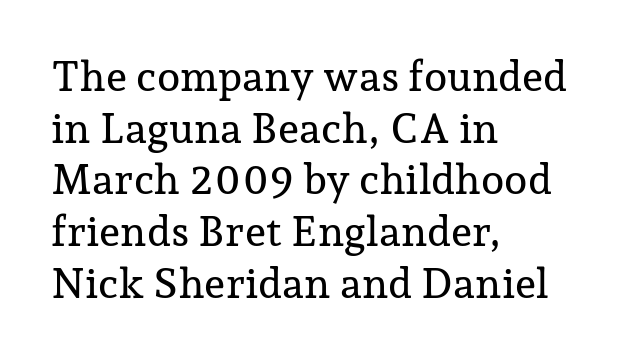
{"serif": "yes", "italic": "no", "width": "normal", "stroke_contrast": "low", "x_height": "medium", "monospaced": "no", "underline": "no", "align": "left", "line_spacing_ratio": 1.23, "letter_spacing": "normal", "letter_spacing_em": 0.0, "glyph_px": 42}
